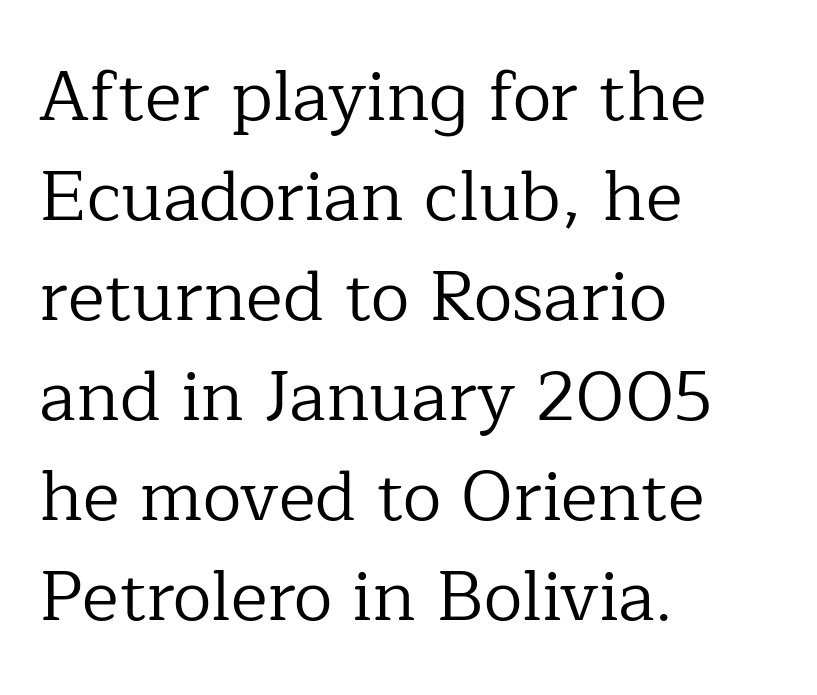
Q: Is the text bold? A: No.
Q: Is the text italic (slanted)? A: No, it is upright.
Q: Is the typeface a serif or a sans-serif typeface? A: Serif.
Q: Is the text underlined? A: No.
Q: How is the paragraph aligned? A: Left-aligned.
Q: Is the spacing between letters normal or unusually wide? A: Normal.
Q: Is the spacing between lines tight, normal or loose? A: Normal.
Q: Width (condensed, normal, or wide)? A: Normal.
Q: Stroke contrast? A: Low.
Q: x-height? A: Medium.
Q: Monospaced? A: No.
